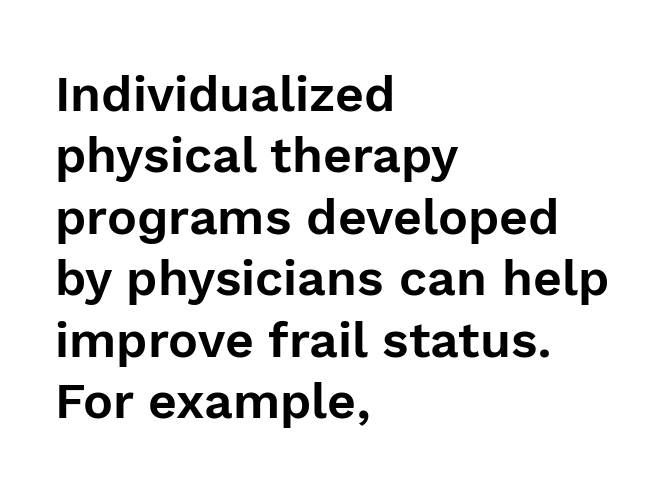
The image shows 50 px sans-serif type, upright; set left-aligned, line spacing 1.23x, normal letter spacing, not underlined; a medium x-height.
